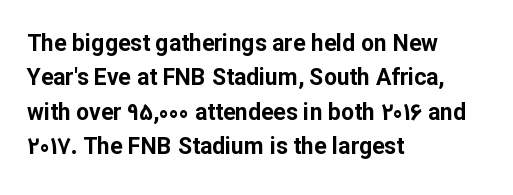
Q: Is the text bold? A: Yes.
Q: Is the text italic (slanted)? A: No, it is upright.
Q: Is the text underlined? A: No.
Q: How is the paragraph aligned? A: Left-aligned.
Q: Is the spacing between letters normal or unusually wide? A: Normal.
Q: Is the spacing between lines tight, normal or loose? A: Normal.
